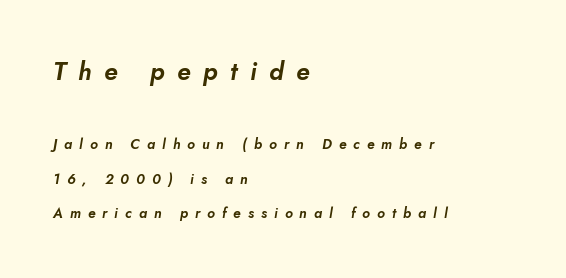
Rule under the text: the space is simply empty. Emphasis-style slanted type is in use. The setting favours the left margin, as ordinary paragraphs usually do. Words appear elongated and porous because spacing is wide.
